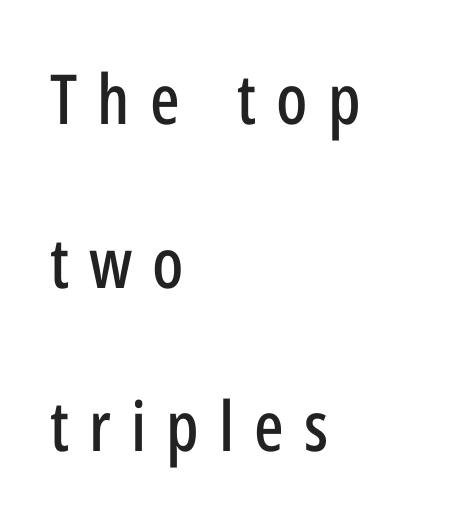
{"serif": "no", "italic": "no", "width": "condensed", "stroke_contrast": "low", "x_height": "medium", "monospaced": "no", "underline": "no", "align": "left", "line_spacing": "loose", "line_spacing_ratio": 2.37, "letter_spacing": "wide", "letter_spacing_em": 0.29, "glyph_px": 69}
